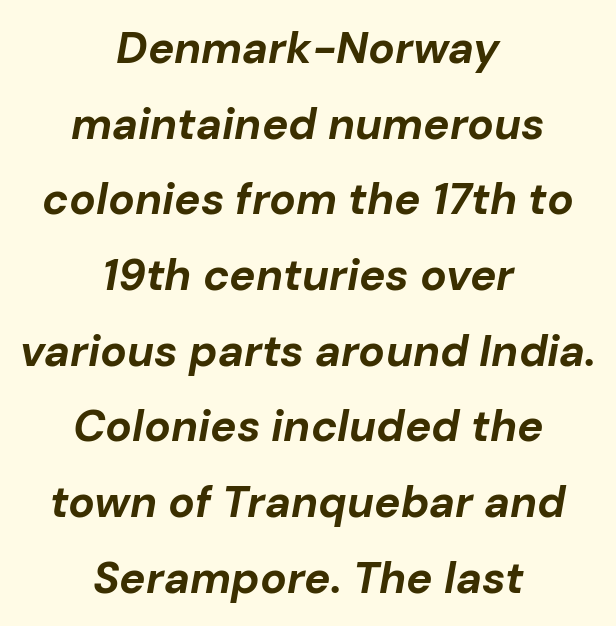
Q: Is the text bold? A: Yes.
Q: Is the text italic (slanted)? A: Yes, it leans right by about 10 degrees.
Q: Is the text underlined? A: No.
Q: How is the paragraph aligned? A: Centered.
Q: Is the spacing between letters normal or unusually wide? A: Normal.
Q: Width (condensed, normal, or wide)? A: Normal.
Q: Stroke contrast? A: Low.
Q: x-height? A: Medium.
Q: Monospaced? A: No.
